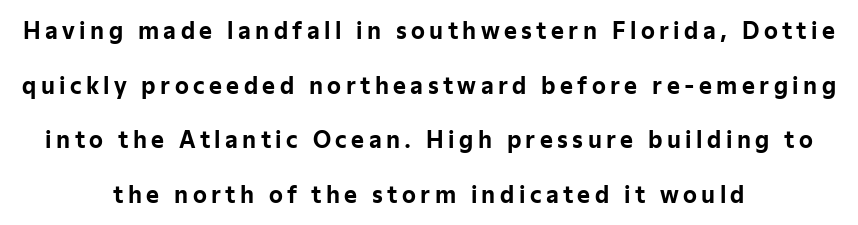
{"italic": "no", "bold": "yes", "underline": "no", "align": "center", "line_spacing": "loose", "line_spacing_ratio": 2.48, "letter_spacing": "wide", "letter_spacing_em": 0.2, "glyph_px": 22}
